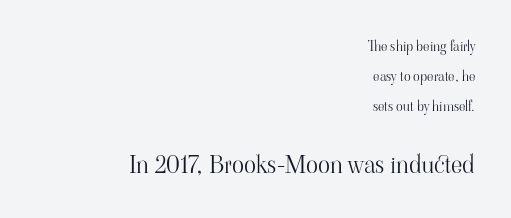
The image shows 25 px text type, upright; set right-aligned, loose line spacing (2.14x), normal letter spacing, not underlined; the second (bottom) block is 1.79x larger.
